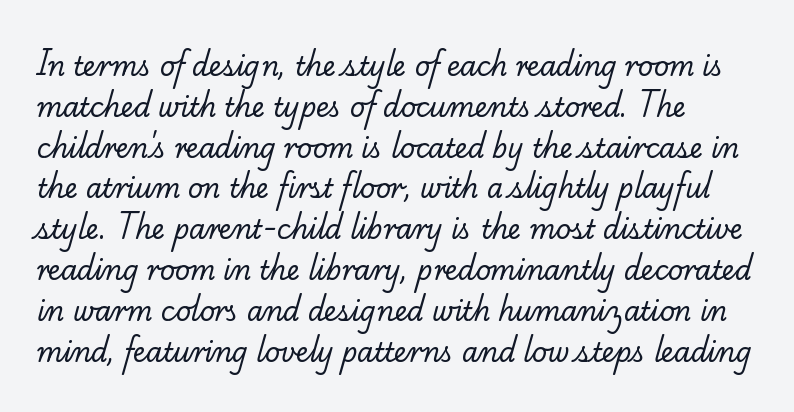
What stands out about the letter spacing? Nothing — it is the standard amount. The foot of each line stays bare and open. Normally led — the rows are evenly, conventionally spaced. Weight: regular or lighter.
